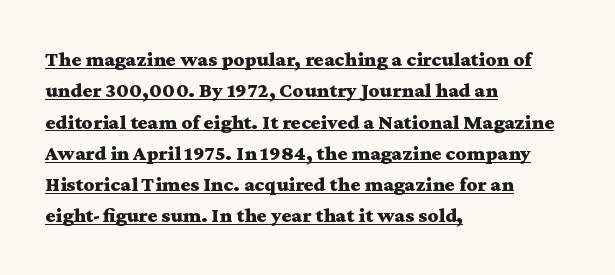
The image shows 21 px bold type, upright; set left-aligned, normal line spacing (1.49x), normal letter spacing, underlined.
